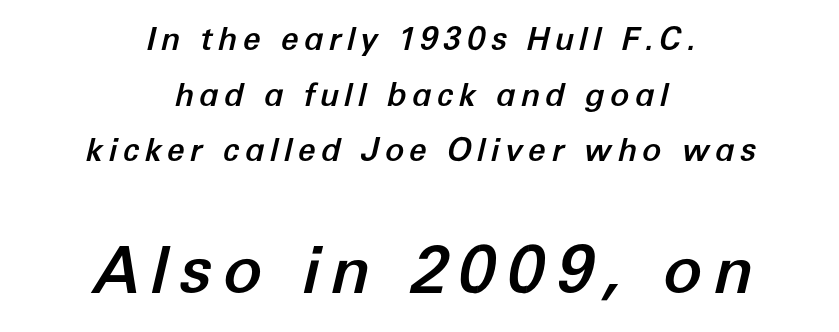
Q: Is the text italic (slanted)? A: Yes, it leans right by about 12 degrees.
Q: Is the text underlined? A: No.
Q: How is the paragraph aligned? A: Centered.
Q: Which block of text is set in a larger size, the first (top) or the second (bottom)? A: The second (bottom) one.
Q: Width (condensed, normal, or wide)? A: Normal.
Q: Stroke contrast? A: Low.
Q: x-height? A: Medium.
Q: Monospaced? A: No.
